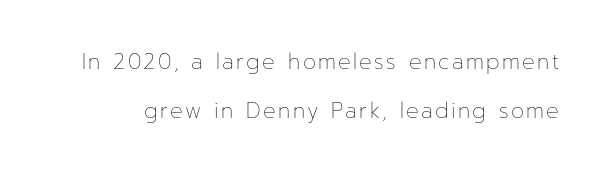
Q: Is the text bold? A: No.
Q: Is the text italic (slanted)? A: No, it is upright.
Q: Is the text underlined? A: No.
Q: Is the spacing between lines tight, normal or loose? A: Loose.
